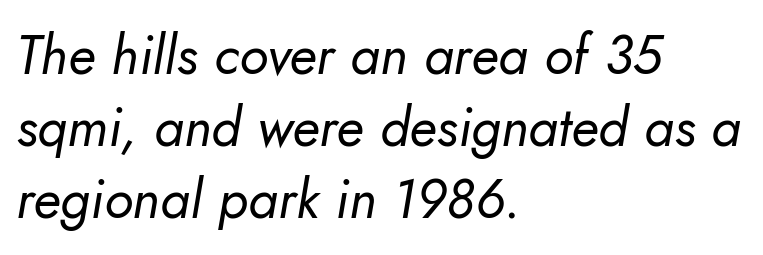
Q: Is the text bold? A: No.
Q: Is the text italic (slanted)? A: Yes, it leans right by about 10 degrees.
Q: Is the text underlined? A: No.
Q: How is the paragraph aligned? A: Left-aligned.
Q: Is the spacing between letters normal or unusually wide? A: Normal.
Q: Is the spacing between lines tight, normal or loose? A: Normal.
Q: Width (condensed, normal, or wide)? A: Normal.
Q: Stroke contrast? A: Low.
Q: x-height? A: Small.
Q: Monospaced? A: No.
